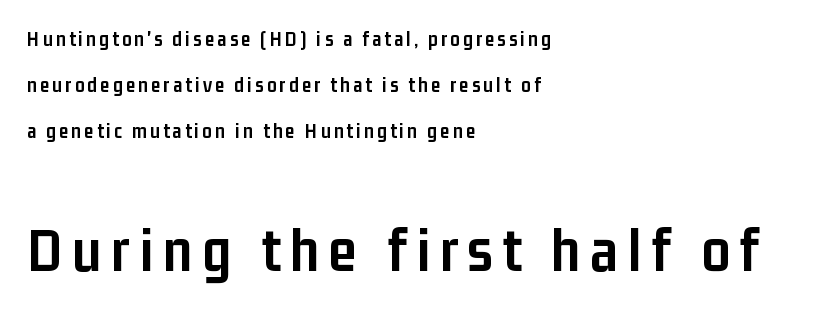
Q: Is the text bold? A: Yes.
Q: Is the text italic (slanted)? A: No, it is upright.
Q: Is the typeface a serif or a sans-serif typeface? A: Sans-serif.
Q: Is the text underlined? A: No.
Q: How is the paragraph aligned? A: Left-aligned.
Q: Is the spacing between lines tight, normal or loose? A: Loose.
Q: Which block of text is set in a larger size, the first (top) or the second (bottom)? A: The second (bottom) one.
Q: Width (condensed, normal, or wide)? A: Condensed.
Q: Stroke contrast? A: Low.
Q: x-height? A: Medium.
Q: Monospaced? A: No.
